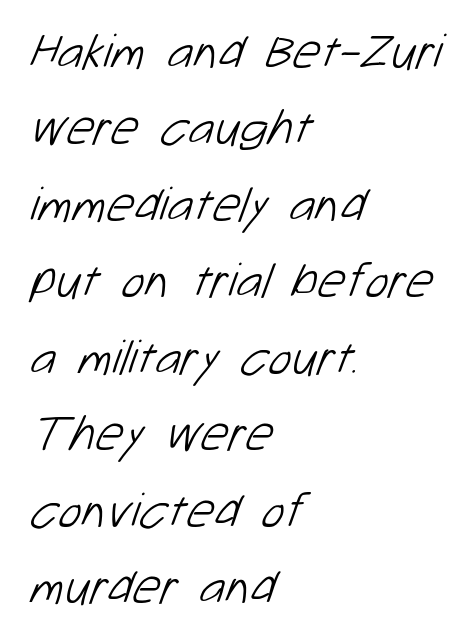
Q: Is the text bold? A: No.
Q: Is the typeface a serif or a sans-serif typeface? A: Sans-serif.
Q: Is the text underlined? A: No.
Q: How is the paragraph aligned? A: Left-aligned.
Q: Is the spacing between letters normal or unusually wide? A: Normal.
Q: Is the spacing between lines tight, normal or loose? A: Normal.
Q: Width (condensed, normal, or wide)? A: Normal.
Q: Stroke contrast? A: Low.
Q: x-height? A: Medium.
Q: Monospaced? A: No.
